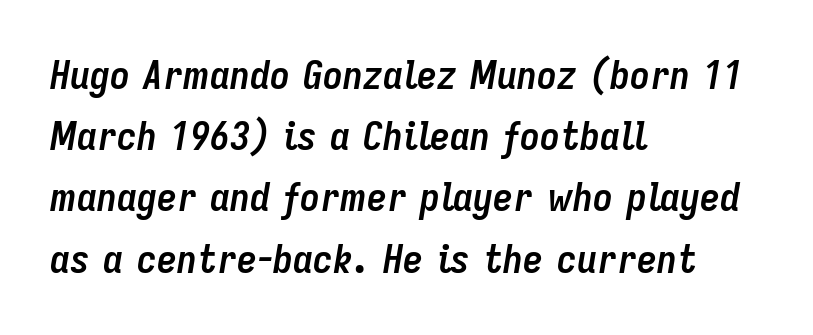
The image shows 40 px semibold, condensed type, italic (leaning right); set left-aligned, normal line spacing (1.53x), normal letter spacing, not underlined; low stroke contrast and a medium x-height.
